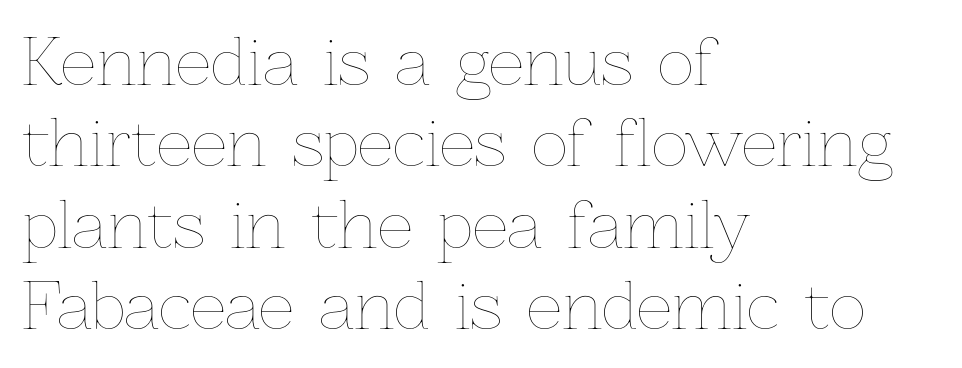
The image shows 63 px thin type, upright; set left-aligned, normal line spacing (1.29x), normal letter spacing, not underlined; low stroke contrast and a medium x-height.
